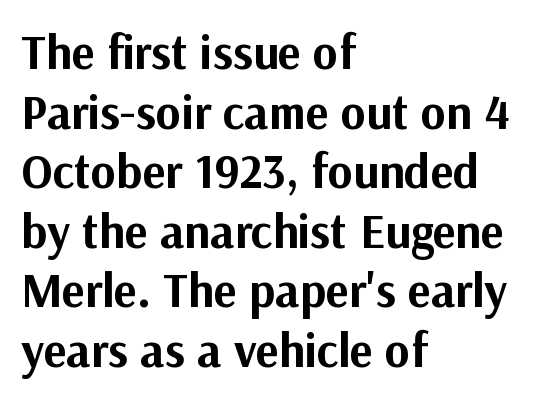
{"serif": "no", "italic": "no", "bold": "yes", "weight": "bold", "width": "normal", "stroke_contrast": "medium", "x_height": "medium", "monospaced": "no", "underline": "no", "align": "left", "line_spacing_ratio": 1.24, "letter_spacing": "normal", "letter_spacing_em": 0.0, "glyph_px": 48}
